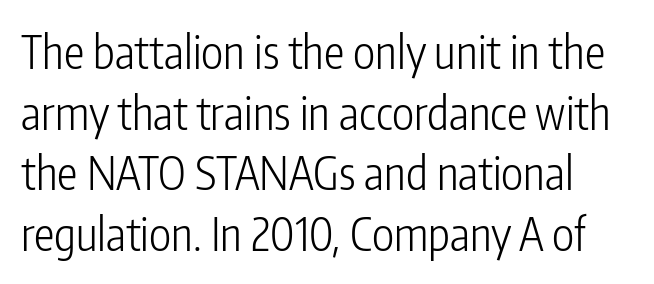
The foot of each line stays bare and open. The letters stand straight up with perfectly vertical stems. The weight would be labelled regular, book, light, or lighter still. A typesetter would call this proportional, since set widths differ per character.
